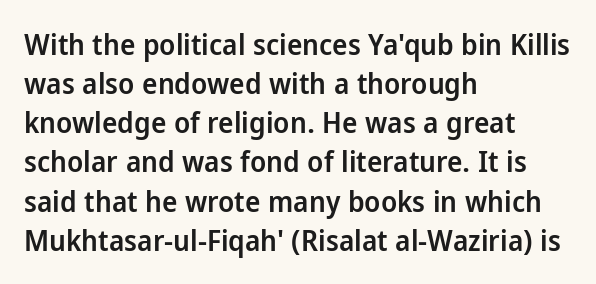
{"serif": "no", "italic": "no", "bold": "semi", "weight": "semibold", "width": "normal", "stroke_contrast": "low", "x_height": "medium", "monospaced": "no", "underline": "no", "align": "left", "line_spacing": "normal", "line_spacing_ratio": 1.35, "letter_spacing": "normal", "letter_spacing_em": 0.0, "glyph_px": 29}
